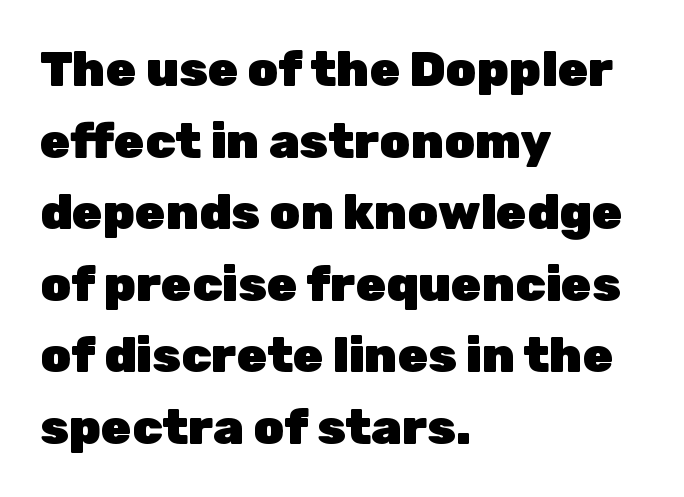
The lettering stays uniformly vertical, giving the passage a roman look. Any mark beneath the type? The region is blank. Do the characters align in a grid? No, the font is proportional. What stands out about the letter spacing? Nothing — it is the standard amount.
